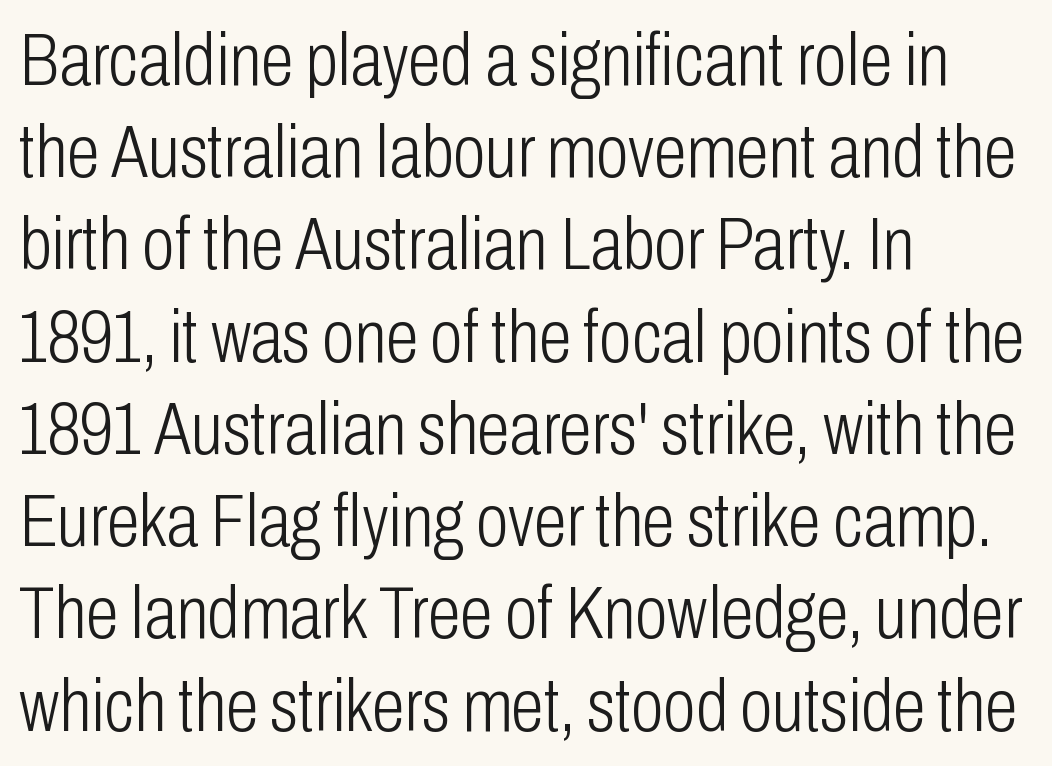
The image shows 75 px light, condensed sans-serif type, upright; set left-aligned, line spacing 1.23x, normal letter spacing, not underlined; low stroke contrast and a medium x-height.
